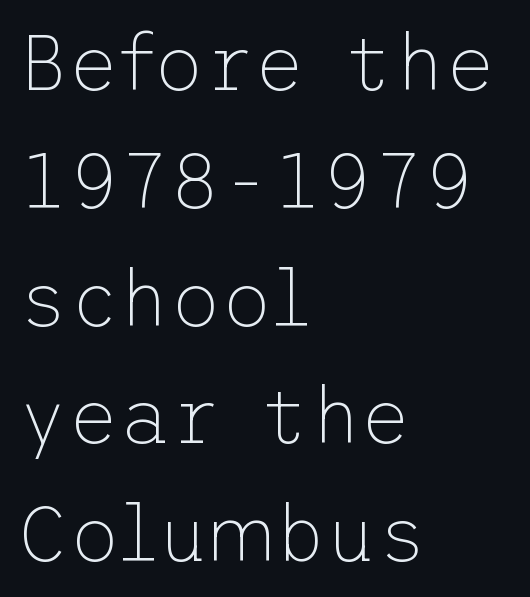
The image shows 78 px thin sans-serif type, upright; set left-aligned, normal line spacing (1.51x), normal letter spacing, not underlined; low stroke contrast and a medium x-height.
